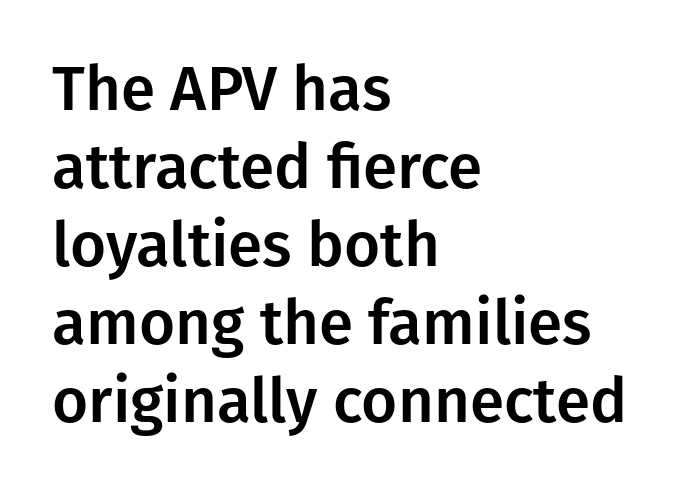
The image shows 62 px sans-serif type, upright; set left-aligned, normal line spacing (1.26x), normal letter spacing, not underlined; low stroke contrast and a medium x-height.
